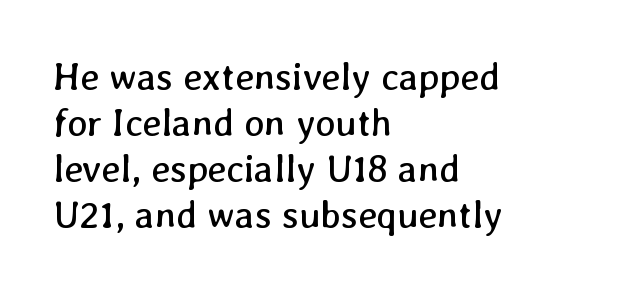
Q: Is the text bold? A: No.
Q: Is the text underlined? A: No.
Q: How is the paragraph aligned? A: Left-aligned.
Q: Is the spacing between letters normal or unusually wide? A: Normal.
Q: Width (condensed, normal, or wide)? A: Normal.
Q: Stroke contrast? A: Low.
Q: x-height? A: Medium.
Q: Monospaced? A: No.
